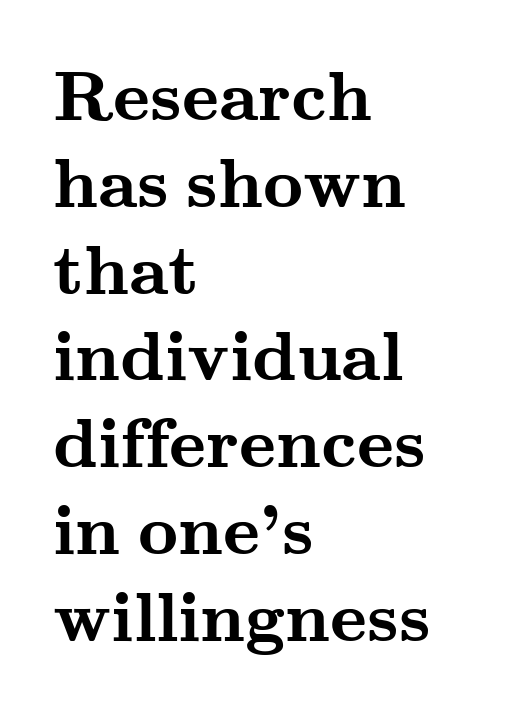
{"serif": "yes", "italic": "no", "bold": "yes", "weight": "semibold", "width": "wide", "stroke_contrast": "medium", "x_height": "small", "monospaced": "no", "underline": "no", "align": "left", "line_spacing_ratio": 1.24, "letter_spacing": "normal", "letter_spacing_em": 0.0, "glyph_px": 70}
